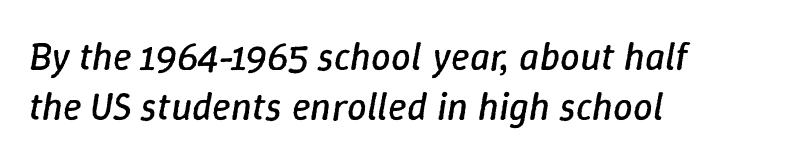
Q: Is the text bold? A: No.
Q: Is the text italic (slanted)? A: Yes, it leans right by about 9 degrees.
Q: Is the text underlined? A: No.
Q: How is the paragraph aligned? A: Left-aligned.
Q: Is the spacing between letters normal or unusually wide? A: Normal.
Q: Is the spacing between lines tight, normal or loose? A: Normal.
Q: Width (condensed, normal, or wide)? A: Normal.
Q: Stroke contrast? A: Low.
Q: x-height? A: Medium.
Q: Monospaced? A: No.
